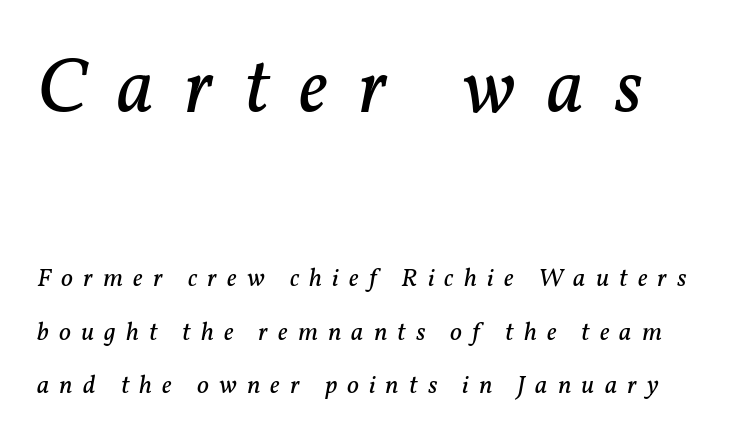
{"serif": "yes", "italic": "yes", "lean": "right", "slant_degrees": 11, "bold": "no", "weight": "regular", "width": "normal", "stroke_contrast": "low", "x_height": "medium", "monospaced": "no", "underline": "no", "line_spacing": "loose", "line_spacing_ratio": 2.07, "letter_spacing": "wide", "letter_spacing_em": 0.39, "larger_block": "first", "size_ratio": 3.0, "glyph_px": 78}
